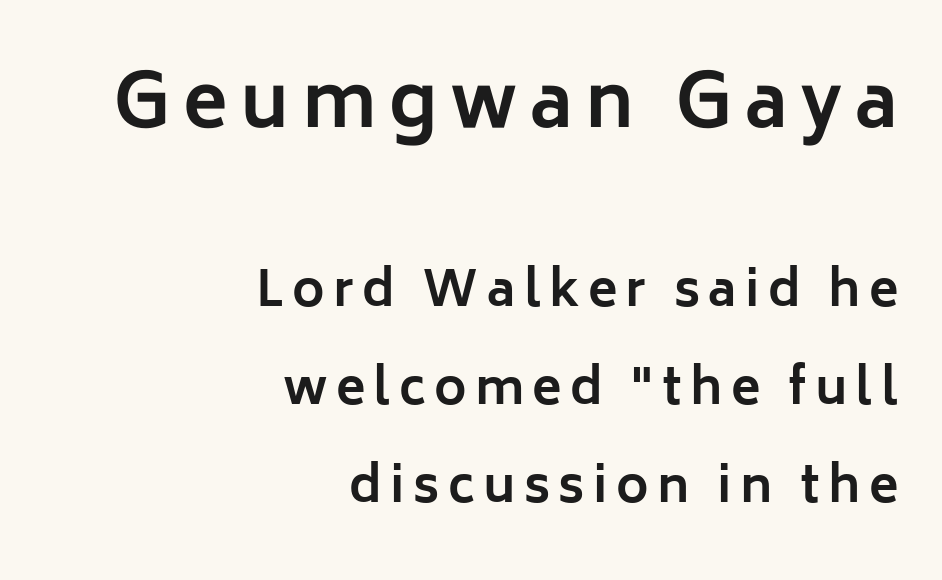
Q: Is the text bold? A: Yes.
Q: Is the text italic (slanted)? A: No, it is upright.
Q: Is the typeface a serif or a sans-serif typeface? A: Sans-serif.
Q: Is the text underlined? A: No.
Q: How is the paragraph aligned? A: Right-aligned.
Q: Is the spacing between lines tight, normal or loose? A: Loose.
Q: Which block of text is set in a larger size, the first (top) or the second (bottom)? A: The first (top) one.
Q: Width (condensed, normal, or wide)? A: Normal.
Q: Stroke contrast? A: Low.
Q: x-height? A: Medium.
Q: Monospaced? A: No.
